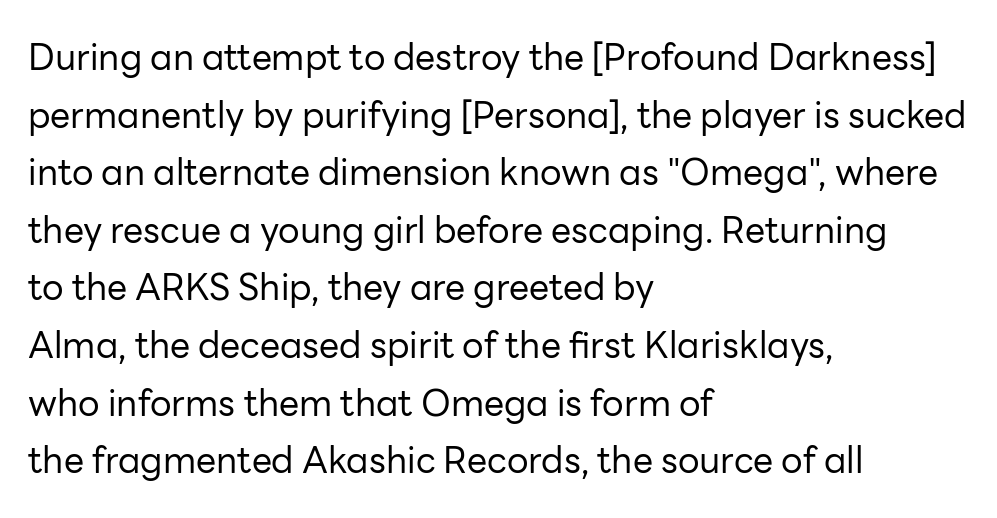
The letters stand straight up with perfectly vertical stems. This rendering features lettering with no underline. Successive baselines arrive at the customary interval. Counters stay open thanks to moderate or lighter strokes. Standard letterfit; no display-style spreading of the glyphs.
